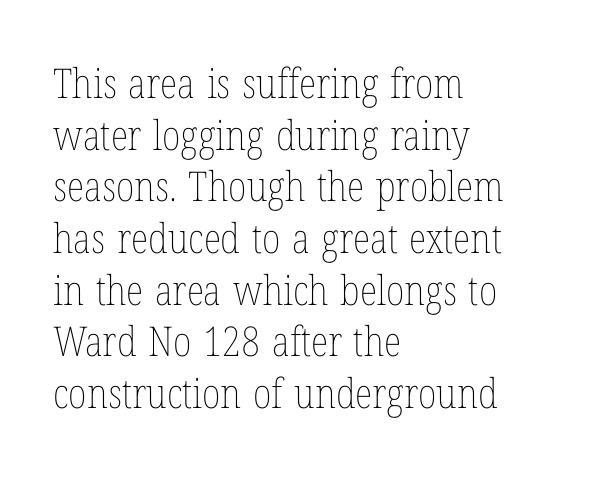
The image shows 41 px thin, condensed type, upright; set left-aligned, normal line spacing (1.26x), normal letter spacing, not underlined; low stroke contrast and a medium x-height.
